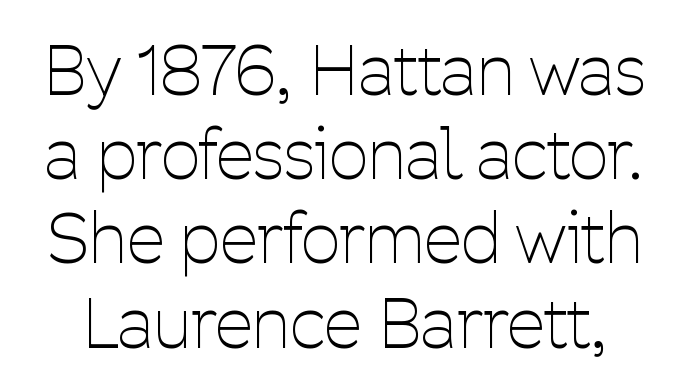
The gap between lines stays unmarked. The lettering stays uniformly vertical, giving the passage a roman look. Weight: in the light-to-regular range. The passage shown is typeset with a sans-serif family.
